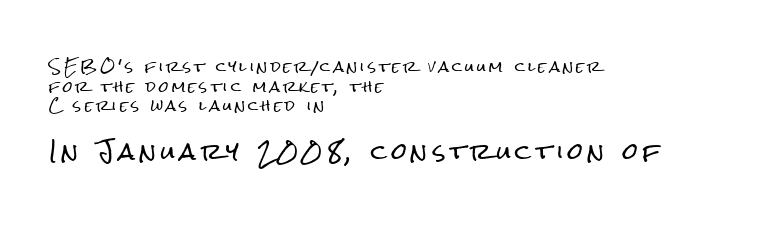
Q: Is the text italic (slanted)? A: No, it is upright.
Q: Is the text underlined? A: No.
Q: How is the paragraph aligned? A: Left-aligned.
Q: Is the spacing between letters normal or unusually wide? A: Unusually wide.
Q: Is the spacing between lines tight, normal or loose? A: Normal.
Q: Which block of text is set in a larger size, the first (top) or the second (bottom)? A: The second (bottom) one.
